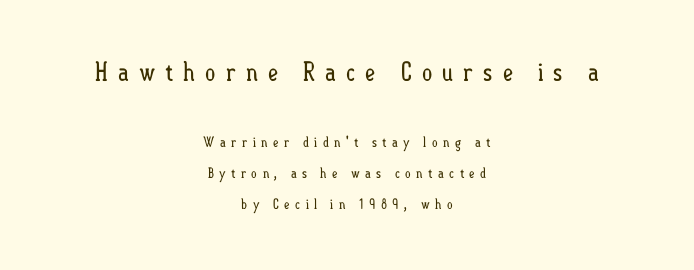
Q: Is the text bold? A: No.
Q: Is the text italic (slanted)? A: No, it is upright.
Q: Is the text underlined? A: No.
Q: How is the paragraph aligned? A: Centered.
Q: Is the spacing between letters normal or unusually wide? A: Unusually wide.
Q: Is the spacing between lines tight, normal or loose? A: Loose.
Q: Which block of text is set in a larger size, the first (top) or the second (bottom)? A: The first (top) one.
